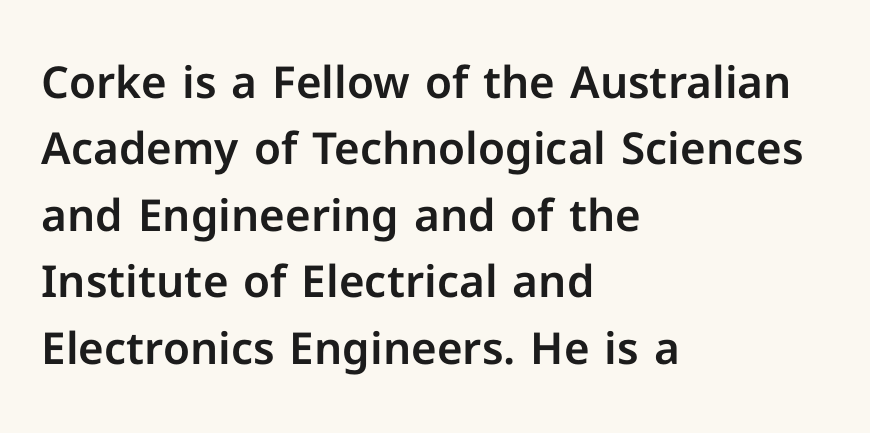
{"serif": "no", "italic": "no", "width": "normal", "stroke_contrast": "low", "x_height": "medium", "monospaced": "no", "underline": "no", "align": "left", "line_spacing": "normal", "line_spacing_ratio": 1.51, "letter_spacing": "normal", "letter_spacing_em": 0.0, "glyph_px": 44}
